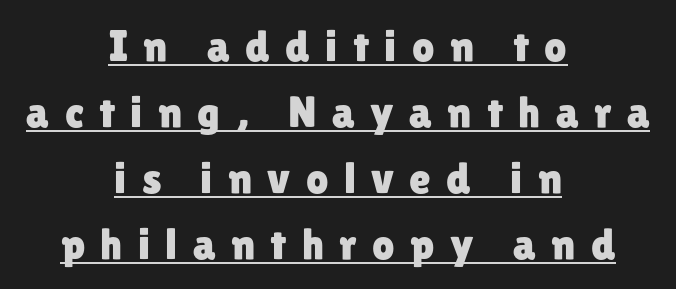
The image shows 44 px sans-serif type, upright; set centered, normal line spacing (1.5x), unusually wide letter spacing (+0.35 em), underlined; low stroke contrast and a medium x-height.
